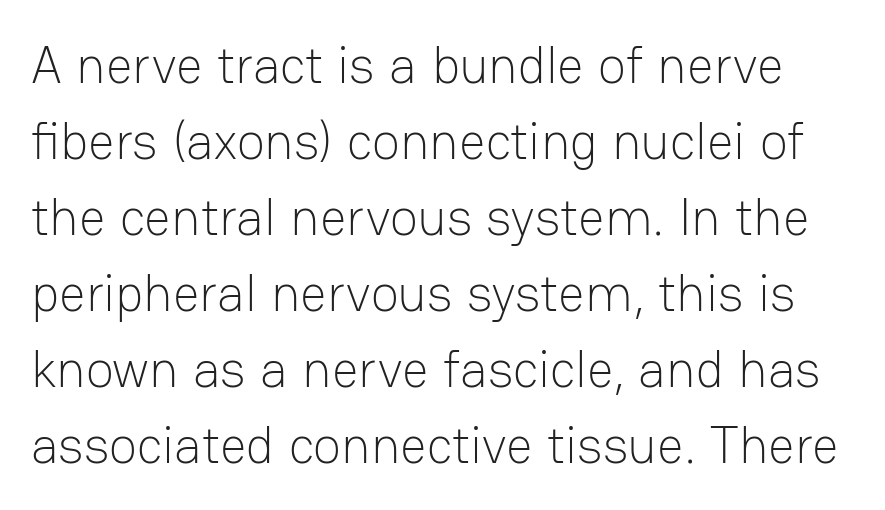
Proportional: the letters do not fall into vertical columns. Type without underlining. Students, observe: this is what conventionally led text looks like. A sans-serif font was chosen for this passage.
